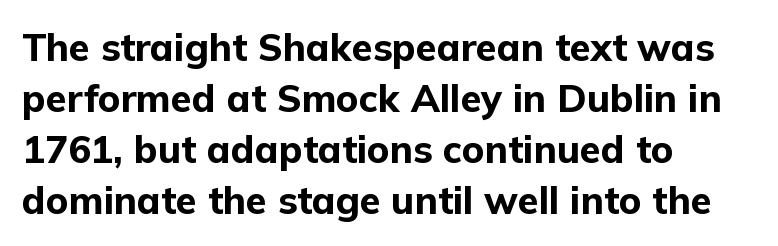
The text was rendered using a sans face with plain stroke endings. The lines sit at an ordinary, default distance from one another. Glance below the letters and you will spot only blank space. Its strokes are broad and dark, the hallmark of bold type.
